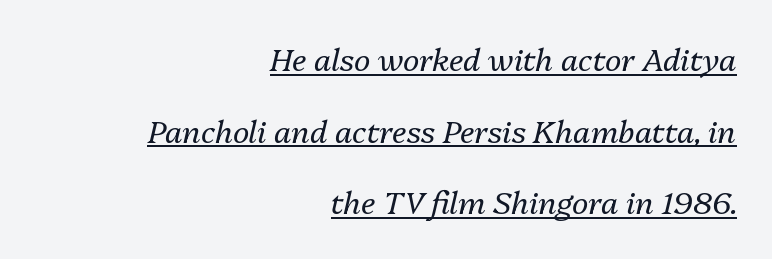
{"italic": "yes", "lean": "right", "slant_degrees": 13, "bold": "no", "weight": "regular", "width": "normal", "stroke_contrast": "medium", "x_height": "medium", "monospaced": "no", "underline": "yes", "align": "right", "line_spacing": "loose", "line_spacing_ratio": 2.31, "letter_spacing": "normal", "letter_spacing_em": 0.0, "glyph_px": 31}
